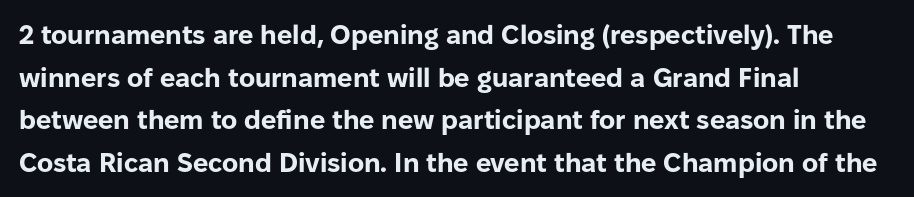
Q: Is the text bold? A: Yes.
Q: Is the text italic (slanted)? A: No, it is upright.
Q: Is the text underlined? A: No.
Q: How is the paragraph aligned? A: Left-aligned.
Q: Is the spacing between letters normal or unusually wide? A: Normal.
Q: Is the spacing between lines tight, normal or loose? A: Normal.
